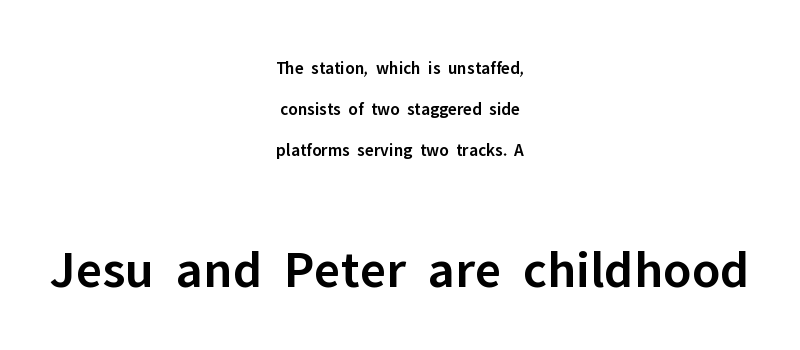
A student would notice the bottom passage is typeset larger than what precedes it. Vertically, the passage feels expansive, rows floating well apart. Both edges are ragged and mirror each other, which tells us the setting is centered. A typesetter would call this zero additional tracking. Weight check: semibold — heavier than regular, not quite bold. The foot of each line stays bare and open.
